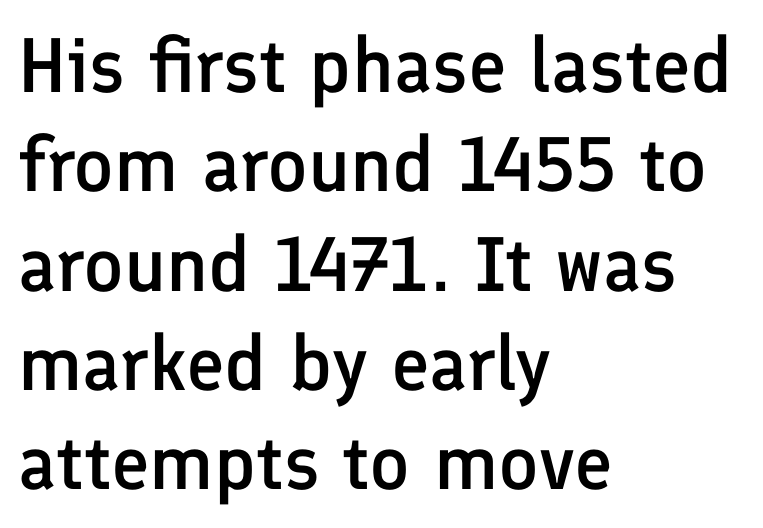
The image shows 77 px semibold sans-serif type, upright; set left-aligned, normal line spacing (1.29x), normal letter spacing, not underlined; low stroke contrast and a medium x-height.
